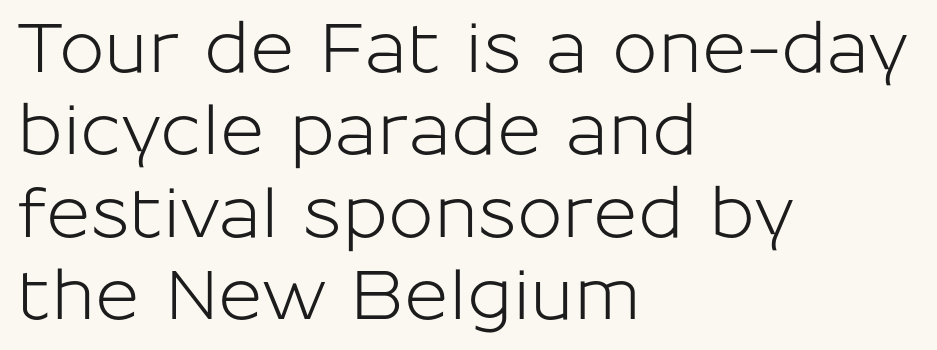
The image shows 68 px sans-serif type, upright; set left-aligned, line spacing 1.21x, normal letter spacing, not underlined; low stroke contrast and a medium x-height.
